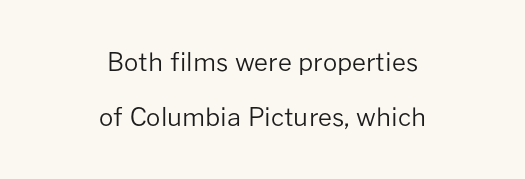
Beneath every word, the page is bare. Where is the straight margin? There isn't one; the lines are centered. A great deal of white space separates one row of letters from the next. Tall strokes in this sample are plumb rather than angled. The letters sit at their default tracking, neither squeezed nor spread.
